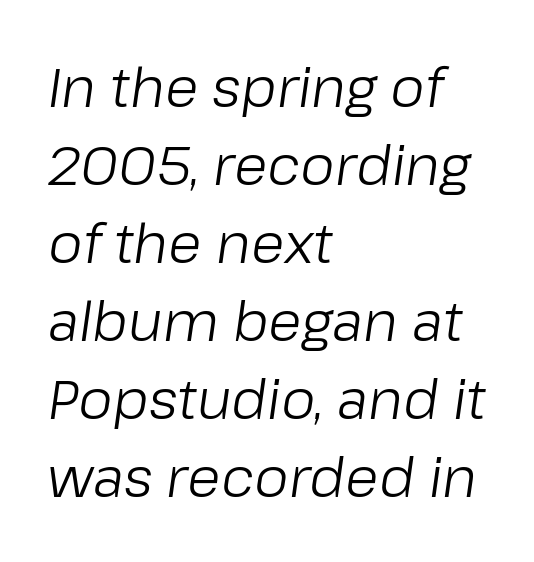
{"italic": "yes", "lean": "right", "slant_degrees": 8, "bold": "no", "weight": "light", "width": "normal", "stroke_contrast": "low", "x_height": "medium", "monospaced": "no", "underline": "no", "align": "left", "line_spacing": "normal", "line_spacing_ratio": 1.42, "letter_spacing": "normal", "letter_spacing_em": 0.0, "glyph_px": 55}
